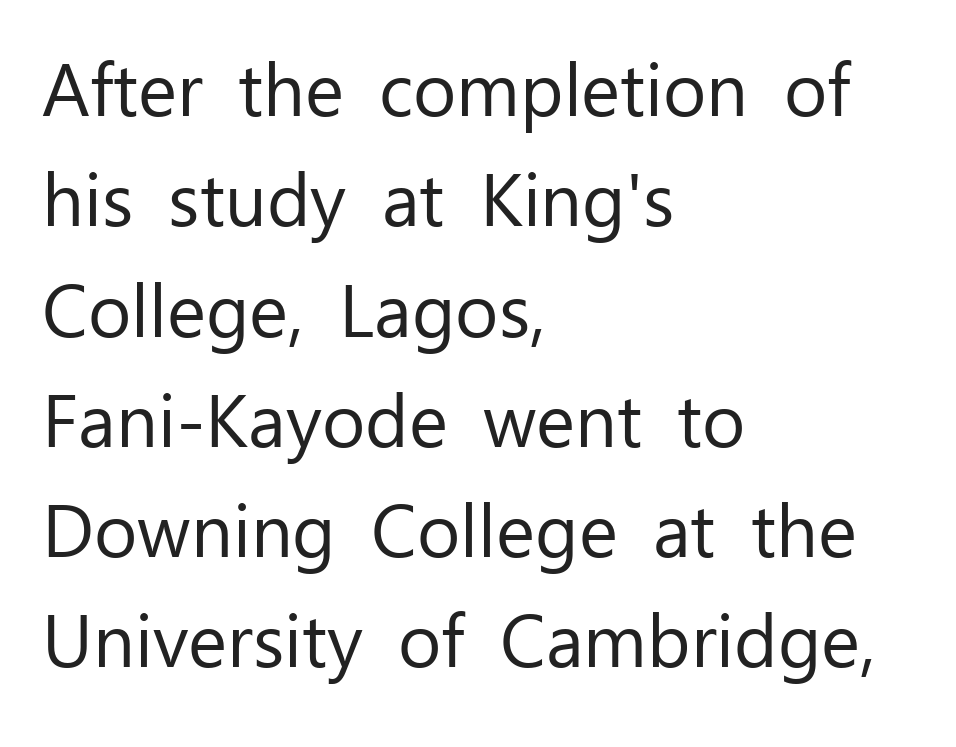
Look at the tracking — it's just the regular setting, nothing added. The line-height multiplier appears to be the usual default. Is there any slant? The stems are plumb. Typeset ragged right — the left edge is the straight one. The words here are not underlined. The rendering shows plain stroke endings on the letterforms — a sans-serif design.
